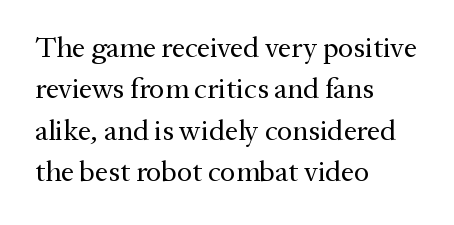
The image shows 29 px regular-weight serif type, upright; set left-aligned, normal line spacing (1.43x), normal letter spacing, not underlined; medium stroke contrast and a medium x-height.
